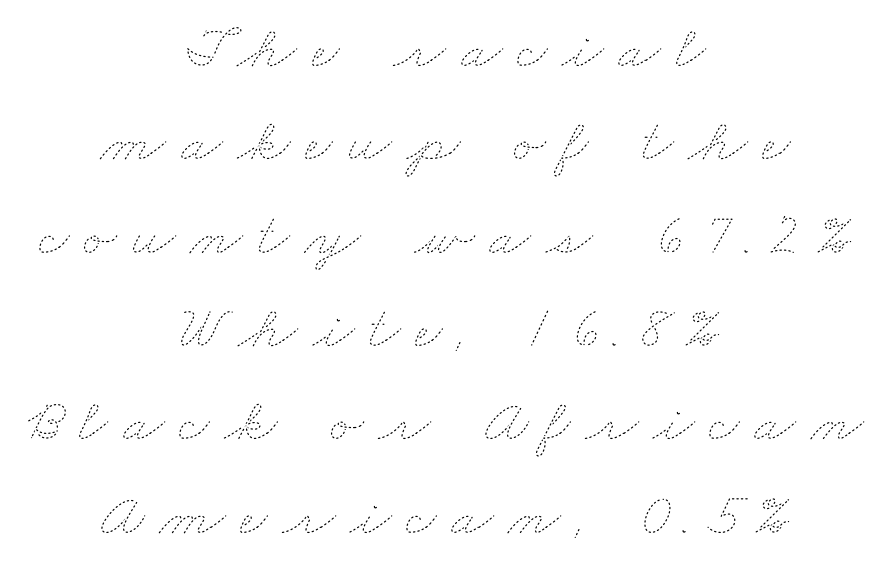
The image shows 61 px thin, wide type; set centered, normal line spacing (1.53x), unusually wide letter spacing (+0.24 em), not underlined; low stroke contrast and a small x-height.
